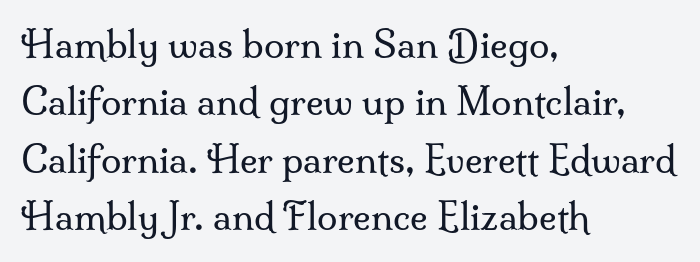
{"serif": "yes", "italic": "no", "bold": "no", "weight": "regular", "width": "normal", "stroke_contrast": "medium", "x_height": "small", "monospaced": "no", "underline": "no", "align": "left", "line_spacing": "normal", "line_spacing_ratio": 1.55, "letter_spacing": "normal", "letter_spacing_em": 0.0, "glyph_px": 37}
